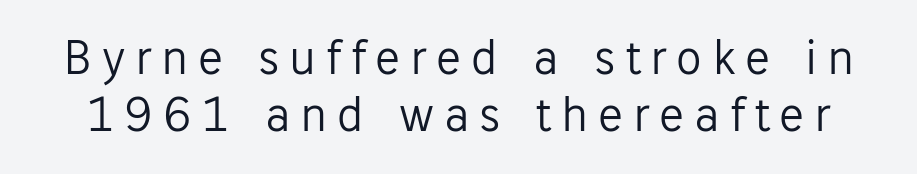
Q: Is the text bold? A: No.
Q: Is the text italic (slanted)? A: No, it is upright.
Q: Is the typeface a serif or a sans-serif typeface? A: Sans-serif.
Q: Is the text underlined? A: No.
Q: Is the spacing between lines tight, normal or loose? A: Tight.
Q: Width (condensed, normal, or wide)? A: Normal.
Q: Stroke contrast? A: Low.
Q: x-height? A: Medium.
Q: Monospaced? A: No.
